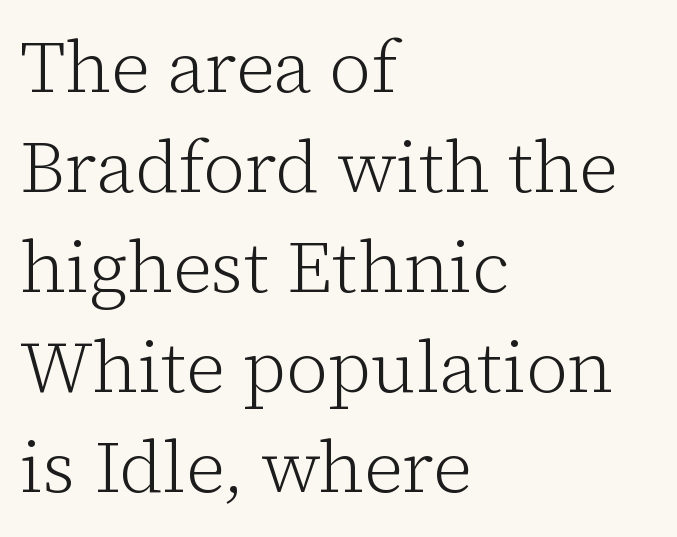
Q: Is the text bold? A: No.
Q: Is the text italic (slanted)? A: No, it is upright.
Q: Is the typeface a serif or a sans-serif typeface? A: Serif.
Q: Is the text underlined? A: No.
Q: How is the paragraph aligned? A: Left-aligned.
Q: Is the spacing between letters normal or unusually wide? A: Normal.
Q: Is the spacing between lines tight, normal or loose? A: Normal.
Q: Width (condensed, normal, or wide)? A: Normal.
Q: Stroke contrast? A: Low.
Q: x-height? A: Medium.
Q: Monospaced? A: No.
